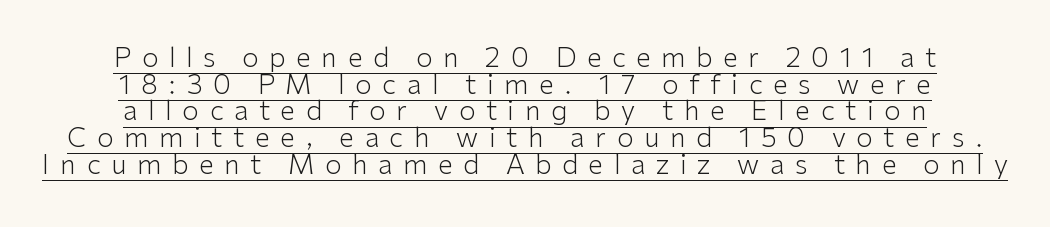
The image shows 27 px text type, upright; set centered, tight line spacing (0.99x), unusually wide letter spacing (+0.39 em), underlined.
